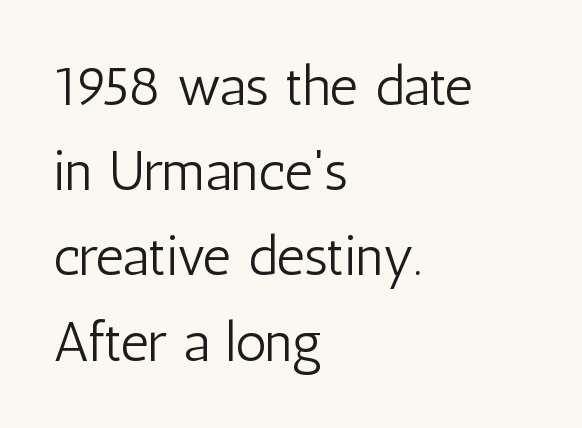
The image shows 55 px light, condensed sans-serif type, upright; set left-aligned, normal line spacing (1.55x), normal letter spacing, not underlined; low stroke contrast and a medium x-height.
